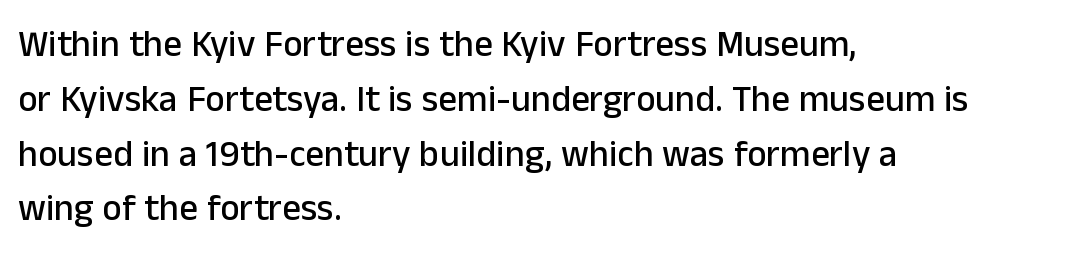
This rendering employs a face without finishing strokes, i.e., a sans-serif. The face used here is rendered with its standard letterfit. In CSS terms this would be text-align: left. Ascenders rise straight up at ninety degrees.
